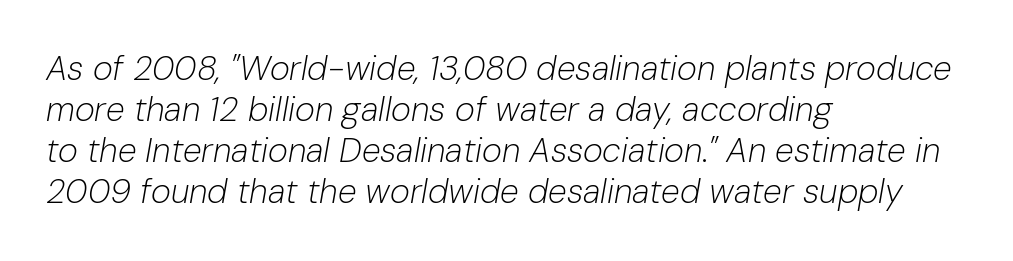
{"italic": "yes", "lean": "right", "slant_degrees": 10, "bold": "no", "weight": "light", "width": "normal", "stroke_contrast": "low", "x_height": "medium", "monospaced": "no", "underline": "no", "align": "left", "line_spacing_ratio": 1.21, "letter_spacing": "normal", "letter_spacing_em": 0.0, "glyph_px": 34}
